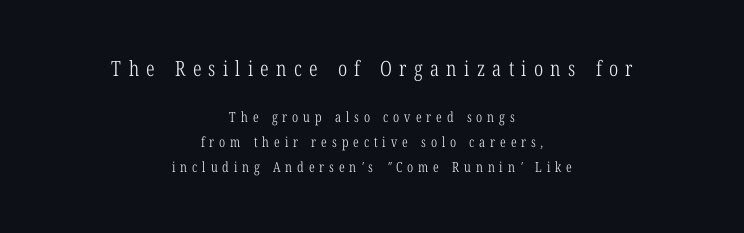
Q: Is the text bold? A: No.
Q: Is the text underlined? A: No.
Q: How is the paragraph aligned? A: Centered.
Q: Is the spacing between letters normal or unusually wide? A: Unusually wide.
Q: Which block of text is set in a larger size, the first (top) or the second (bottom)? A: The first (top) one.
